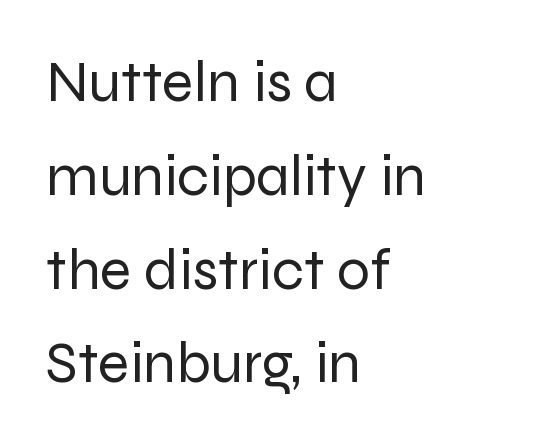
The designer went with a sans here, leaving each stem footless. Stem width sits at or under what a default text font uses. A normal amount of white space separates one row of letters from the next. Notice how the passage keeps a crisp vertical edge on the left only.
